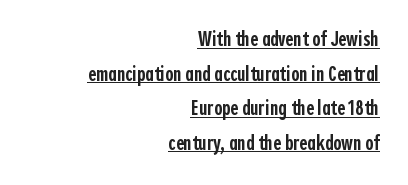
The image shows 22 px text type, upright; set right-aligned, normal line spacing (1.57x), normal letter spacing, underlined.
